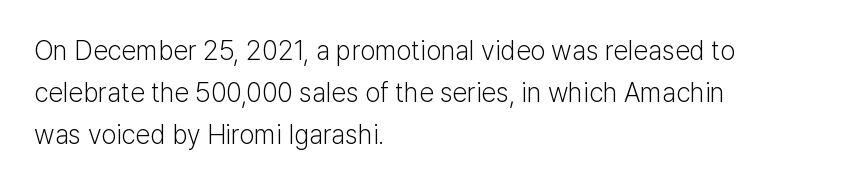
Anything drawn beneath the words? Only blank space. Each word holds together tightly as a unit, with standard inter-letter gaps. Each stroke keeps to a modest, everyday thickness or less. Normally led — the rows are evenly, conventionally spaced. In CSS terms this would be text-align: left. Does the lettering tilt? It doesn't — this is upright.
